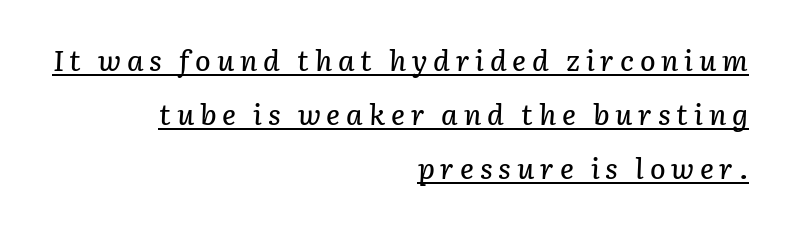
{"italic": "yes", "lean": "right", "slant_degrees": 3, "width": "normal", "stroke_contrast": "low", "x_height": "medium", "monospaced": "no", "underline": "yes", "align": "right", "line_spacing_ratio": 1.86, "letter_spacing": "wide", "letter_spacing_em": 0.2, "glyph_px": 29}
